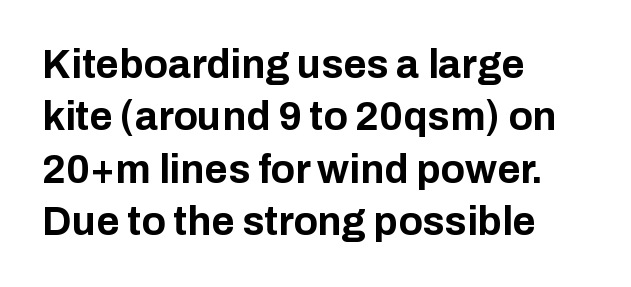
The image shows 40 px bold sans-serif type, upright; set left-aligned, normal line spacing (1.31x), normal letter spacing, not underlined; low stroke contrast and a medium x-height.
